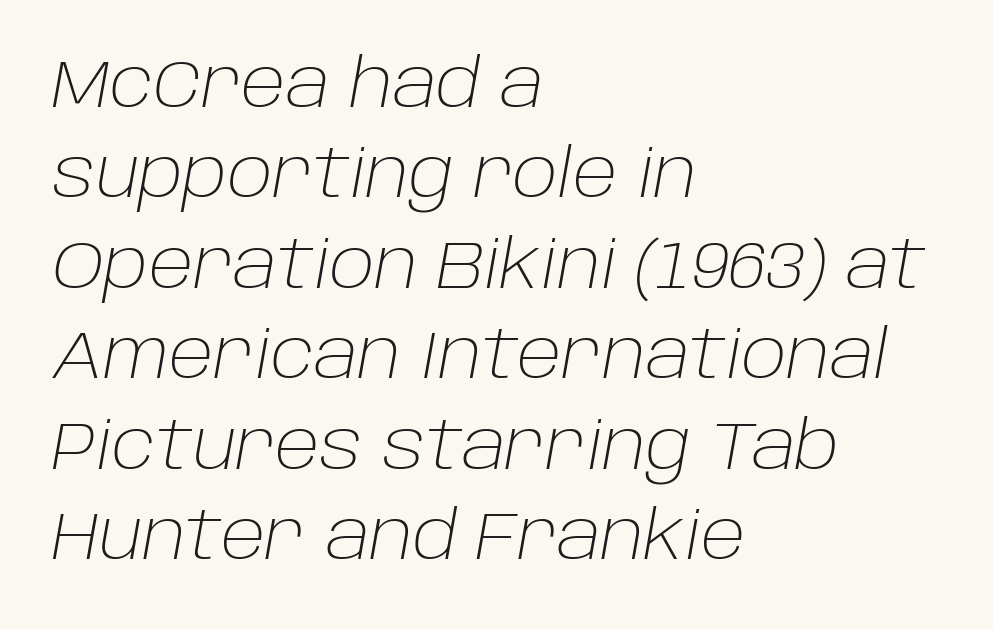
{"italic": "yes", "lean": "right", "slant_degrees": 10, "bold": "no", "weight": "light", "width": "normal", "stroke_contrast": "low", "x_height": "large", "monospaced": "no", "underline": "no", "align": "left", "line_spacing": "normal", "line_spacing_ratio": 1.35, "letter_spacing": "normal", "letter_spacing_em": 0.0, "glyph_px": 67}
